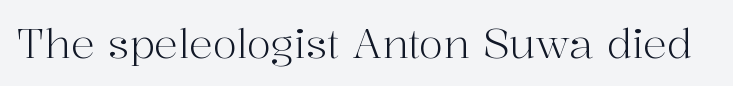
{"serif": "yes", "italic": "no", "bold": "no", "weight": "light", "width": "normal", "stroke_contrast": "high", "x_height": "medium", "monospaced": "no", "underline": "no", "letter_spacing": "normal", "letter_spacing_em": 0.0, "glyph_px": 40}
